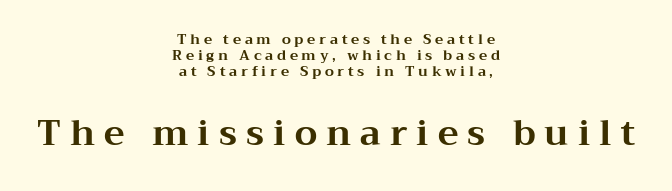
The letters advance in unequal steps, a hallmark of proportional type. A full-strength bold gives these letters their thick strokes. Layout note: lines centered. Characters follow at a spacing far wider than the type designer built in. This is the regular roman posture of the typeface. Leading is clearly below the norm, producing a dense column.
